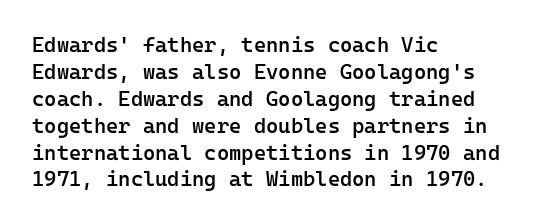
Q: Is the text bold? A: Semi-bold.
Q: Is the text italic (slanted)? A: No, it is upright.
Q: Is the text underlined? A: No.
Q: How is the paragraph aligned? A: Left-aligned.
Q: Is the spacing between letters normal or unusually wide? A: Normal.
Q: Is the spacing between lines tight, normal or loose? A: Normal.
